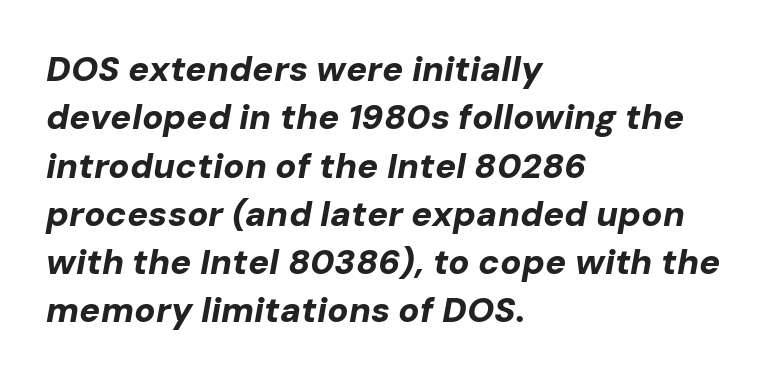
The image shows 35 px bold type, italic (leaning right); set left-aligned, normal line spacing (1.38x), normal letter spacing, not underlined; low stroke contrast and a medium x-height.
